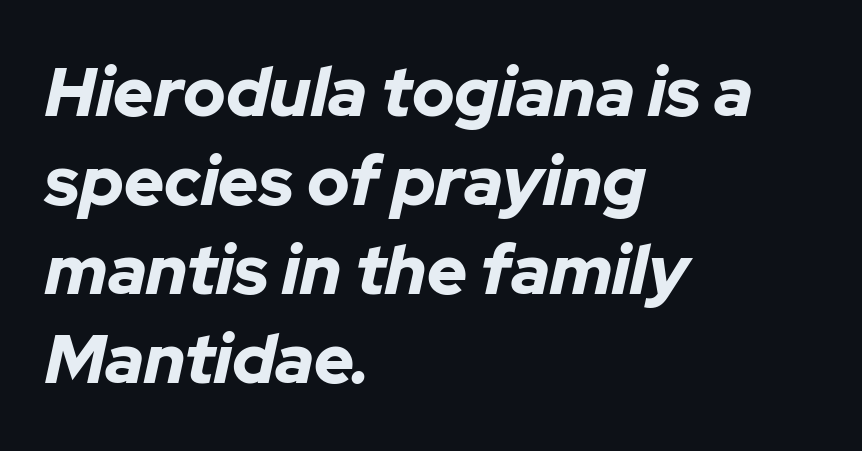
The passage shown stacks its lines at a standard gap. Compared with typical body copy, the letter spacing here is the same. All the whitespace from short lines collects on the right. Here the designer chose a conventional face with non-uniform glyph widths. It's the slanting kind of type. Stroke thickness is high; the sample reads as a true bold.
